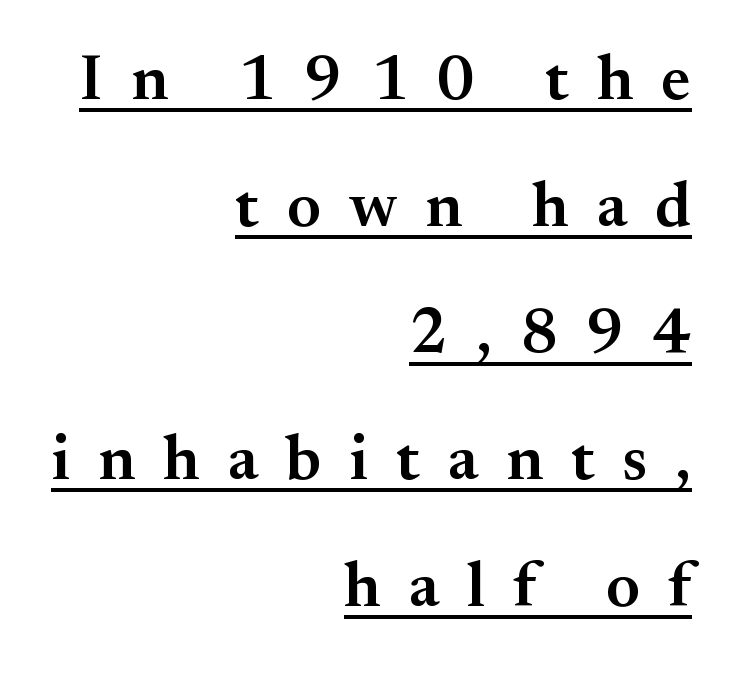
{"serif": "yes", "italic": "no", "bold": "semi", "weight": "semibold", "width": "normal", "stroke_contrast": "medium", "x_height": "small", "monospaced": "no", "underline": "yes", "align": "right", "line_spacing": "loose", "line_spacing_ratio": 1.98, "letter_spacing": "wide", "letter_spacing_em": 0.44, "glyph_px": 64}
